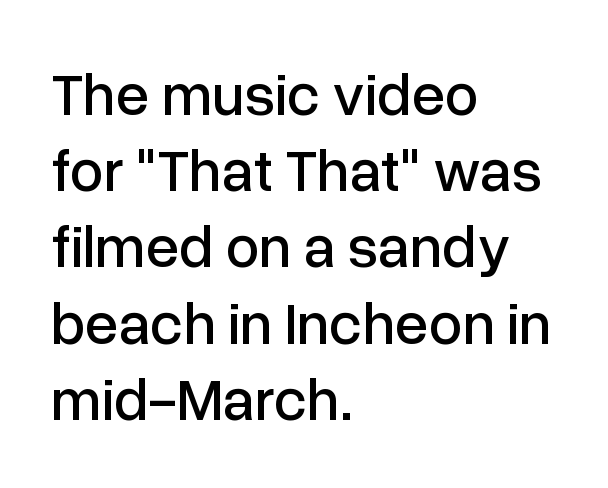
The image shows 60 px sans-serif type, upright; set left-aligned, normal line spacing (1.27x), normal letter spacing, not underlined; low stroke contrast and a medium x-height.
